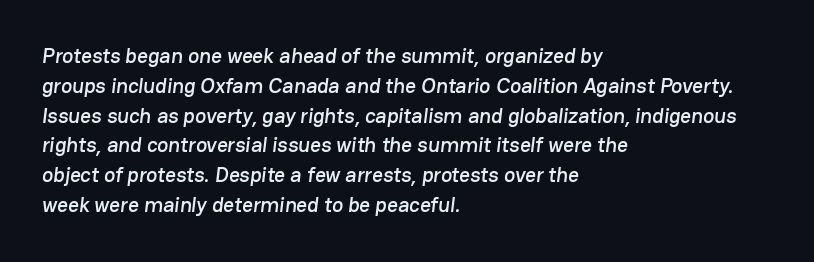
Line spacing here is normal. Default kerning and tracking; the words read as compact shapes. Which margin do the lines hug? The left one — the right edge is uneven. Check the space under the baseline: it is left empty.
